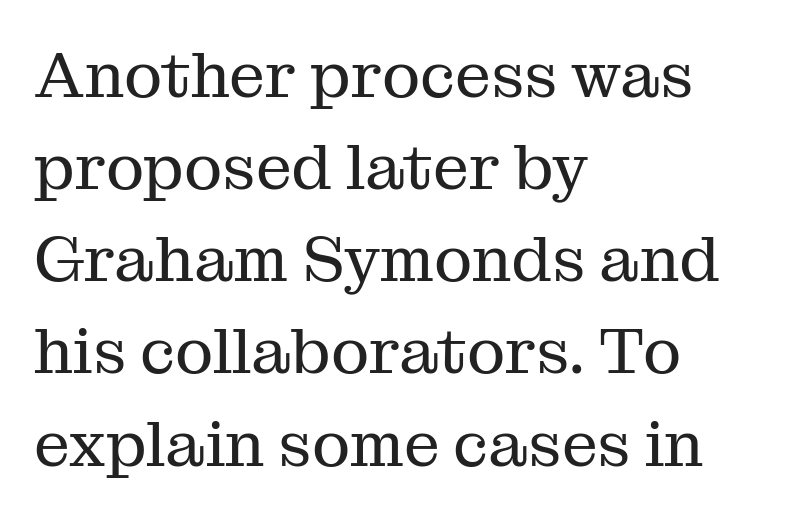
{"serif": "yes", "italic": "no", "bold": "no", "weight": "regular", "width": "normal", "stroke_contrast": "medium", "x_height": "medium", "monospaced": "no", "underline": "no", "align": "left", "line_spacing": "normal", "line_spacing_ratio": 1.44, "letter_spacing": "normal", "letter_spacing_em": 0.0, "glyph_px": 64}
